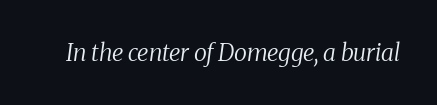
Q: Is the text bold? A: No.
Q: Is the text italic (slanted)? A: Yes, it leans right by about 8 degrees.
Q: Is the text underlined? A: No.
Q: Is the spacing between letters normal or unusually wide? A: Normal.
